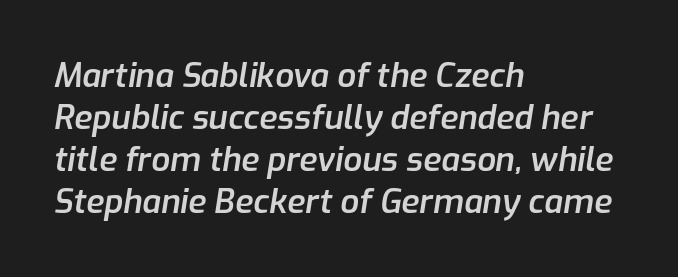
Q: Is the text bold? A: Semi-bold.
Q: Is the text italic (slanted)? A: Yes, it leans right by about 9 degrees.
Q: Is the text underlined? A: No.
Q: How is the paragraph aligned? A: Left-aligned.
Q: Is the spacing between letters normal or unusually wide? A: Normal.
Q: Is the spacing between lines tight, normal or loose? A: Normal.
Q: Width (condensed, normal, or wide)? A: Normal.
Q: Stroke contrast? A: Low.
Q: x-height? A: Medium.
Q: Monospaced? A: No.
